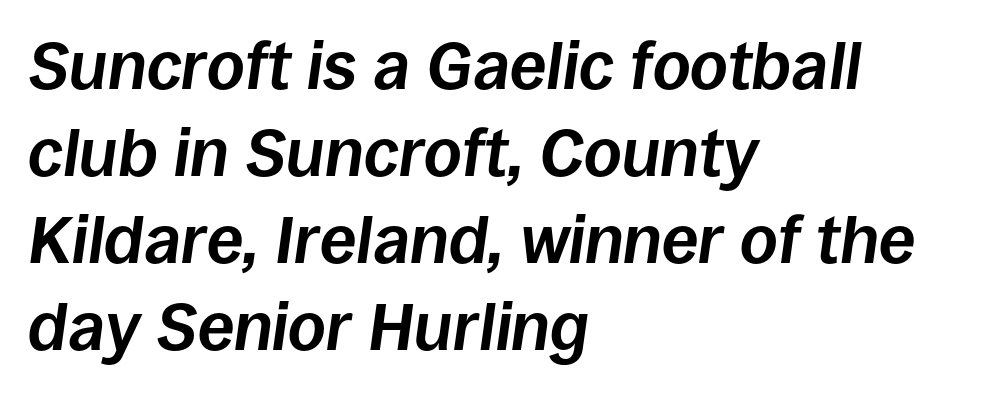
The image shows 66 px bold type, italic (leaning right); set left-aligned, normal line spacing (1.32x), normal letter spacing, not underlined; low stroke contrast and a large x-height.
